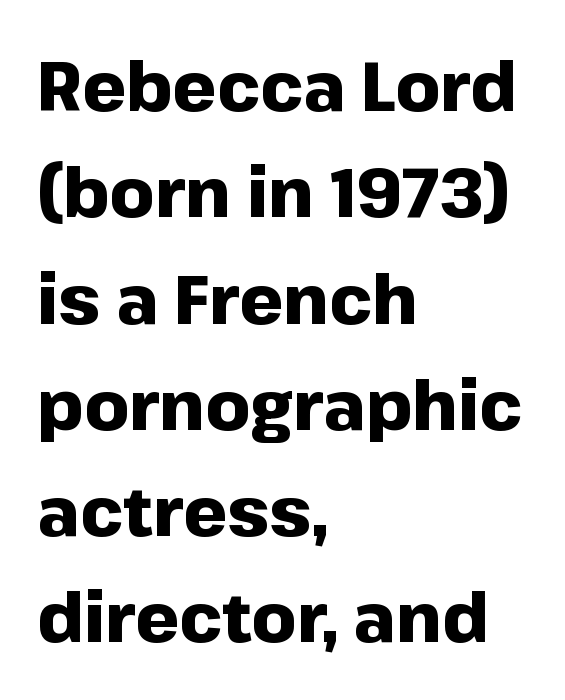
The image shows 69 px heavy sans-serif type, upright; set left-aligned, normal line spacing (1.54x), normal letter spacing, not underlined; low stroke contrast and a medium x-height.
